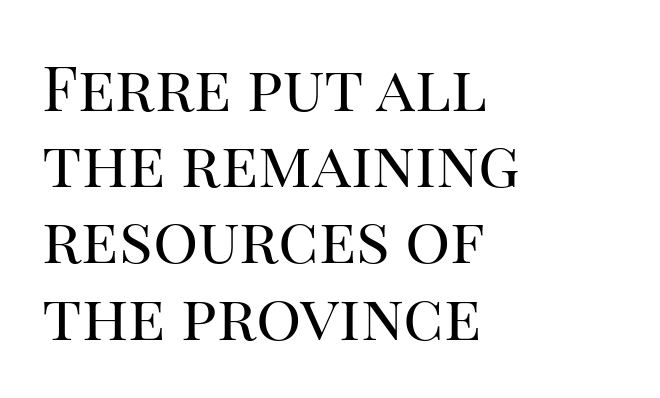
Rendered with straight, roman letterforms. Alignment: flush left. The passage shown has conventional tracking throughout. Varying glyph widths throughout — classic text-font behaviour. Observe the serifs anchoring each vertical stroke in this sample. The area under the type is left untouched.
